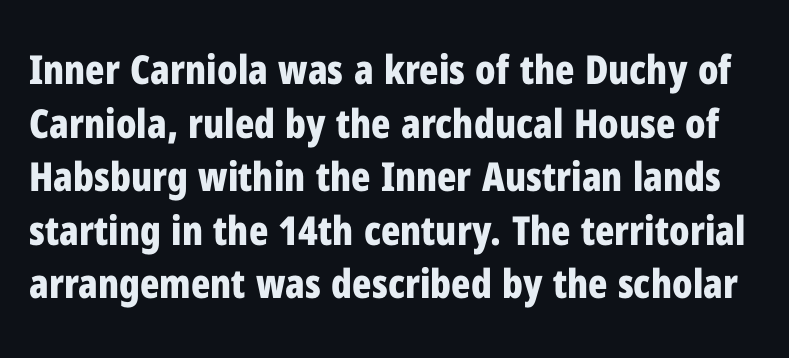
Q: Is the text bold? A: Yes.
Q: Is the text italic (slanted)? A: No, it is upright.
Q: Is the typeface a serif or a sans-serif typeface? A: Sans-serif.
Q: Is the text underlined? A: No.
Q: Is the spacing between letters normal or unusually wide? A: Normal.
Q: Is the spacing between lines tight, normal or loose? A: Normal.
Q: Width (condensed, normal, or wide)? A: Condensed.
Q: Stroke contrast? A: Low.
Q: x-height? A: Medium.
Q: Monospaced? A: No.
